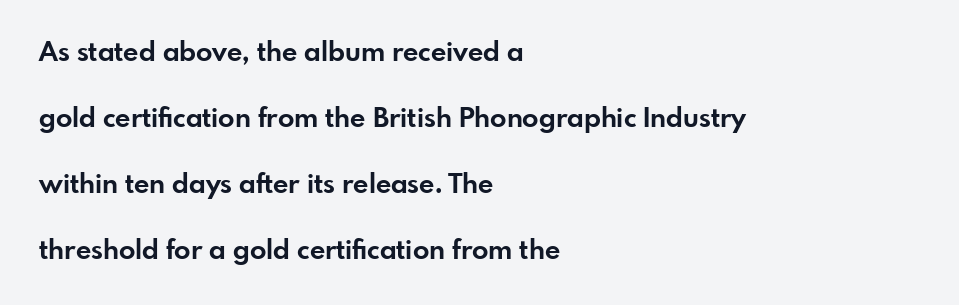
{"italic": "no", "bold": "yes", "underline": "no", "align": "left", "line_spacing": "loose", "line_spacing_ratio": 2.44, "letter_spacing": "normal", "letter_spacing_em": 0.0, "glyph_px": 27}
